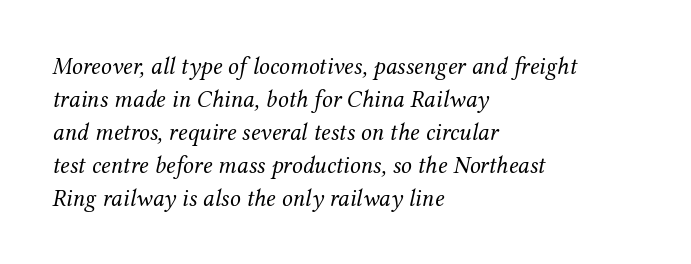
Students, observe: this is what conventionally led text looks like. A light-to-regular cut is what we see here. Left-aligned paragraph, ragged on the right. The passage shown leans; its letterforms are oblique. Here the glyphs are tracked normally, forming tight word shapes.
